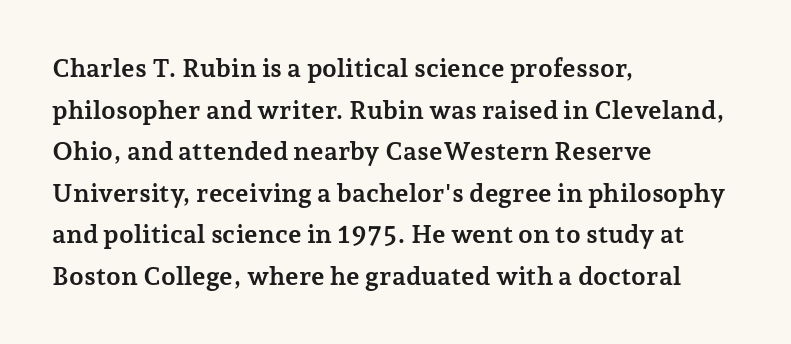
Q: Is the text bold? A: Yes.
Q: Is the text italic (slanted)? A: No, it is upright.
Q: Is the text underlined? A: No.
Q: How is the paragraph aligned? A: Left-aligned.
Q: Is the spacing between letters normal or unusually wide? A: Normal.
Q: Is the spacing between lines tight, normal or loose? A: Normal.
